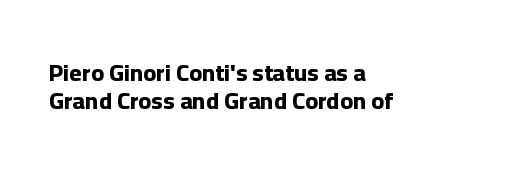
Q: Is the text bold? A: Yes.
Q: Is the text italic (slanted)? A: No, it is upright.
Q: Is the text underlined? A: No.
Q: How is the paragraph aligned? A: Left-aligned.
Q: Is the spacing between letters normal or unusually wide? A: Normal.
